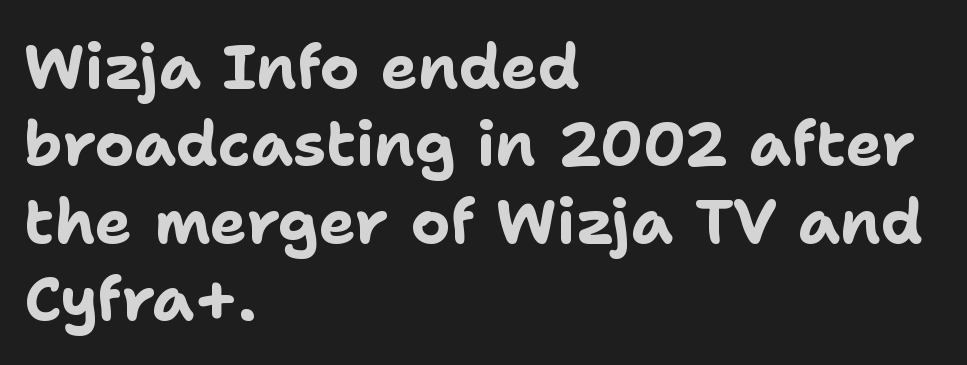
The image shows 62 px bold sans-serif type, upright; set left-aligned, normal line spacing (1.25x), normal letter spacing, not underlined; low stroke contrast and a medium x-height.
